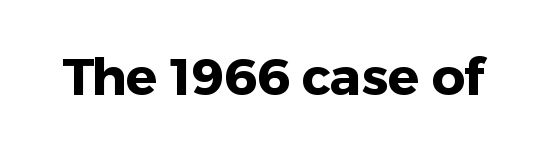
The image shows 52 px heavy sans-serif type, upright; set normal letter spacing, not underlined; low stroke contrast and a medium x-height.
